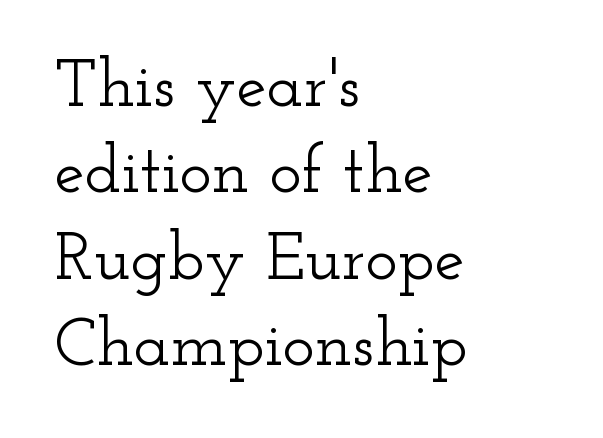
A typesetter would call this zero additional tracking. These lines are set flush left with a ragged right edge. The letters advance in unequal steps, a hallmark of proportional type. Examine the stroke ends and you'll spot serifs.
